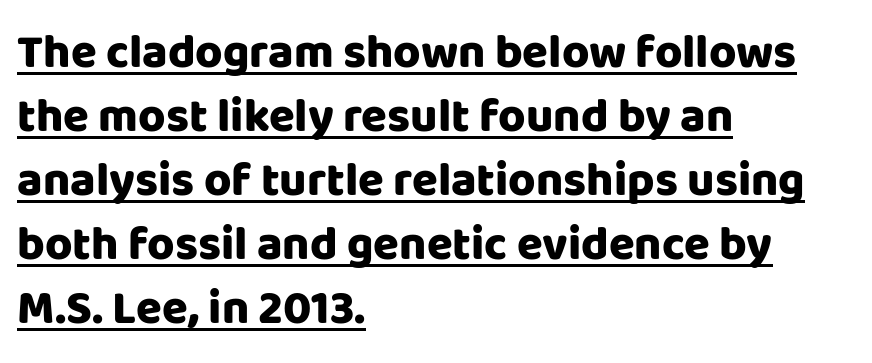
The image shows 47 px heavy sans-serif type, upright; set left-aligned, normal line spacing (1.36x), normal letter spacing, underlined; low stroke contrast and a large x-height.
